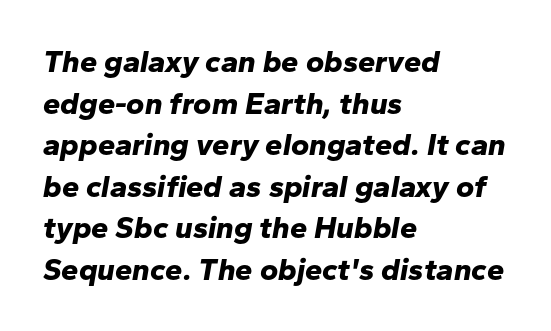
Q: Is the text bold? A: Yes.
Q: Is the text italic (slanted)? A: Yes, it leans right by about 10 degrees.
Q: Is the text underlined? A: No.
Q: How is the paragraph aligned? A: Left-aligned.
Q: Is the spacing between letters normal or unusually wide? A: Normal.
Q: Is the spacing between lines tight, normal or loose? A: Normal.
Q: Width (condensed, normal, or wide)? A: Normal.
Q: Stroke contrast? A: Low.
Q: x-height? A: Medium.
Q: Monospaced? A: No.
